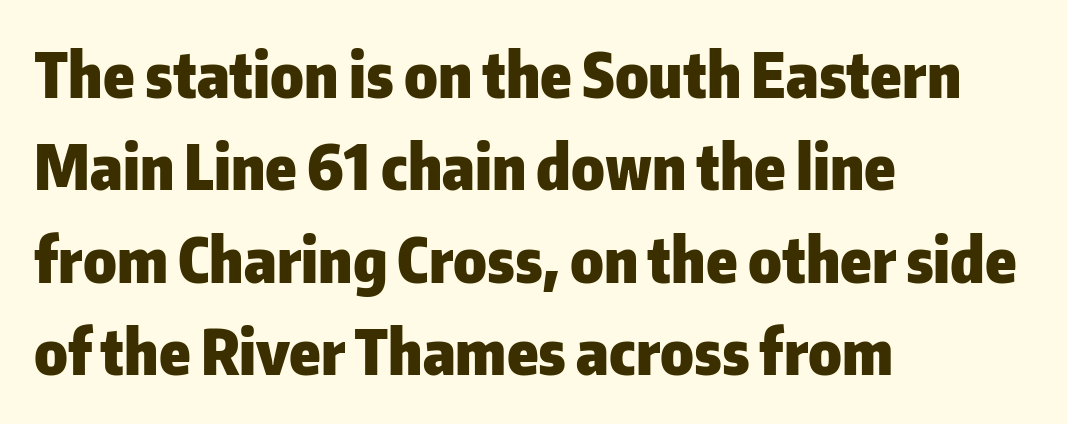
Here the glyphs are tracked normally, forming tight word shapes. Note the varied advance widths — an 'i' is clearly narrower than an 'm'. The space directly below the letters is spotless. Rows of type keep a routine distance in the vertical direction. Nope, not italic — everything's standing straight.
